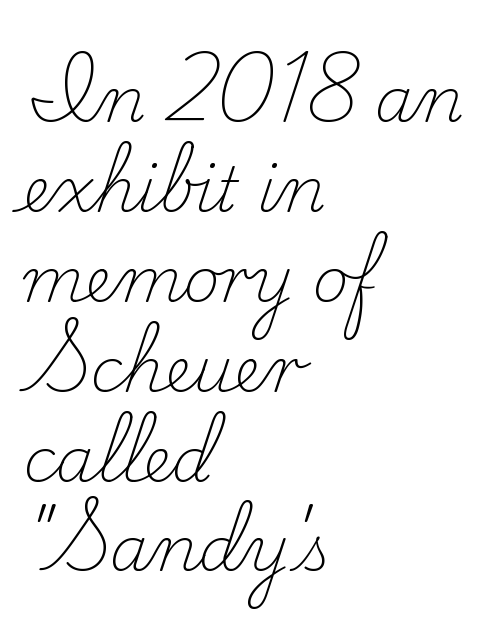
Is the type heavy? It reads as light-to-regular instead. The area under the type is left untouched. Evenly set lines give the paragraph a standard silhouette. Proportional: the letters do not fall into vertical columns. What kind of face is this? One with serifs. There is no visible air inserted between adjacent glyphs.
